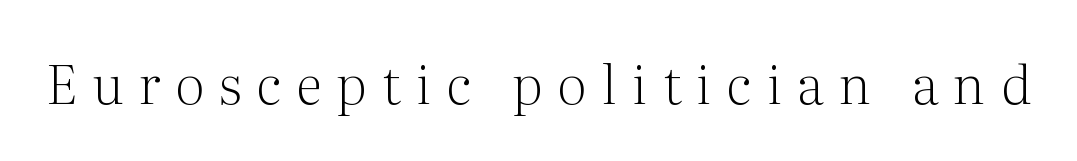
Do the letters lean? They stand straight. This is not heavy type; no bold has been used. The line texture is sparse and dotted thanks to wide tracking. Little horizontal feet cap the strokes, marking this as serif type. Do the characters align in a grid? No, the font is proportional. Clear beneath every line of the passage.
